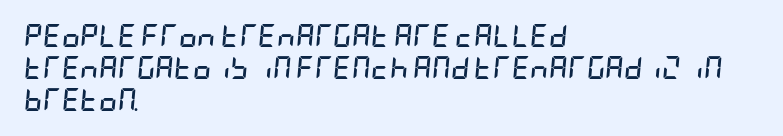
{"italic": "yes", "lean": "right", "slant_degrees": 5, "bold": "yes", "underline": "no", "align": "left", "line_spacing": "normal", "line_spacing_ratio": 1.4, "letter_spacing": "normal", "letter_spacing_em": 0.0, "glyph_px": 23}
